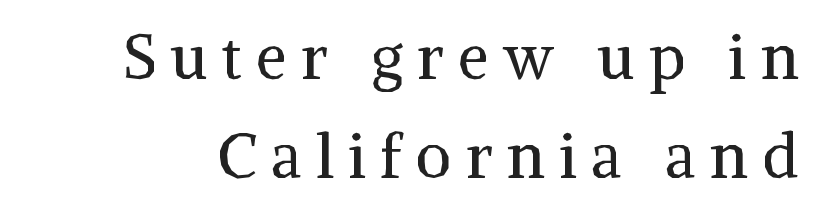
The image shows 62 px regular-weight serif type, upright; set normal line spacing (1.59x), unusually wide letter spacing (+0.23 em), not underlined; medium stroke contrast and a medium x-height.
